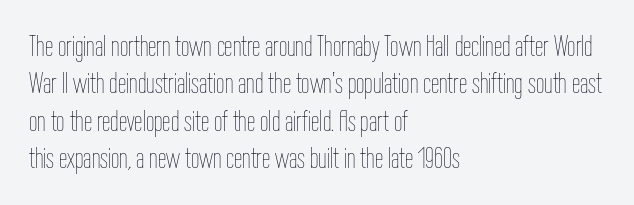
The image shows 30 px thin, condensed type, upright; set left-aligned, normal line spacing (1.25x), normal letter spacing, not underlined; low stroke contrast and a medium x-height.
